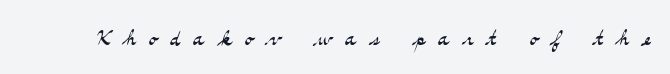
Q: Is the text bold? A: No.
Q: Is the text italic (slanted)? A: Yes.
Q: Is the typeface a serif or a sans-serif typeface? A: Serif.
Q: Is the text underlined? A: No.
Q: Is the spacing between letters normal or unusually wide? A: Unusually wide.
Q: Width (condensed, normal, or wide)? A: Wide.
Q: Stroke contrast? A: Medium.
Q: x-height? A: Small.
Q: Monospaced? A: No.
